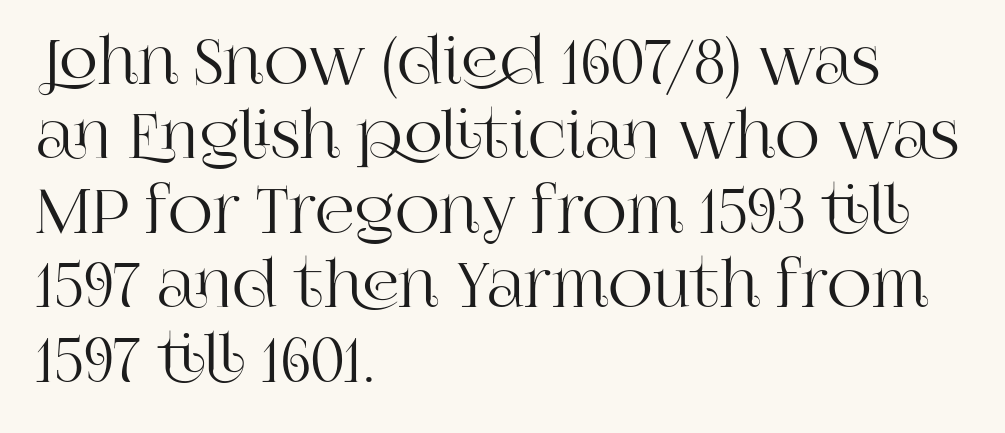
The image shows 62 px serif type, upright; set left-aligned, line spacing 1.2x, normal letter spacing, not underlined; high stroke contrast and a large x-height.
